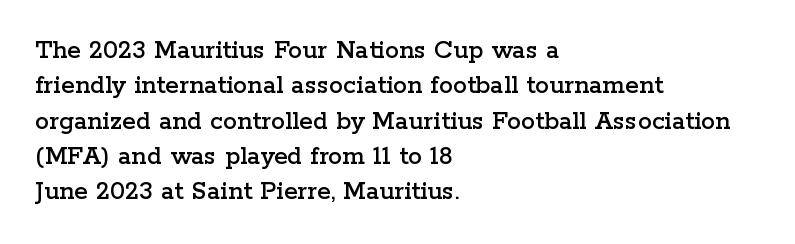
What stands out about the letter spacing? Nothing — it is the standard amount. Each new line begins a customary step beneath the previous one. Designer's note — italics off, roman on. Has an underline been added? It has not. Note the varied advance widths — an 'i' is clearly narrower than an 'm'.
